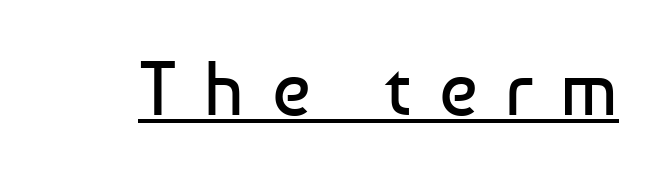
The image shows 77 px regular-weight sans-serif type, upright; set unusually wide letter spacing (+0.36 em), underlined; low stroke contrast and a medium x-height.
